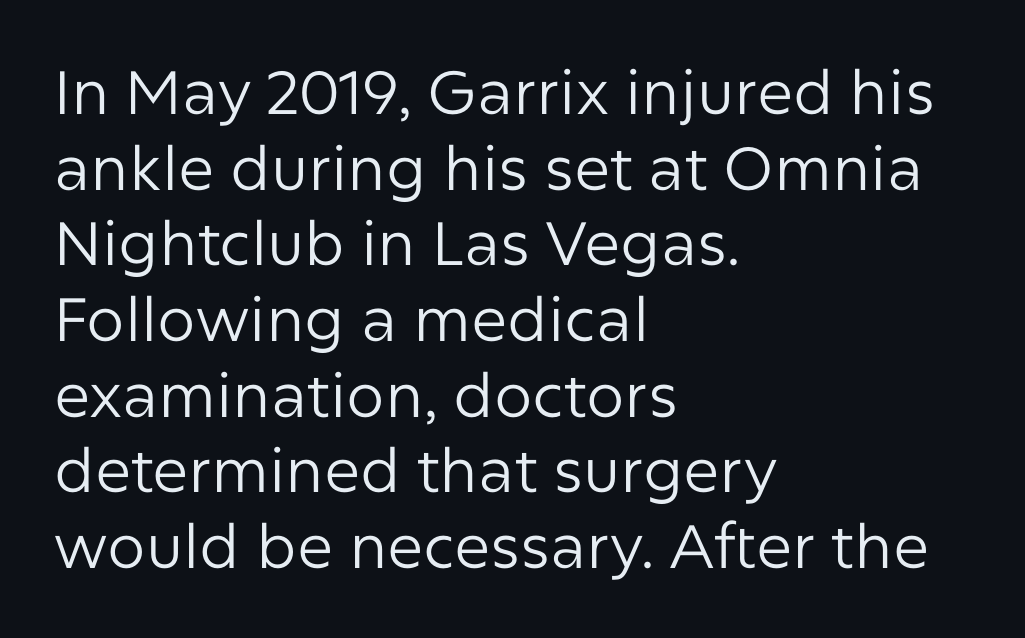
{"serif": "no", "italic": "no", "bold": "no", "weight": "regular", "width": "normal", "stroke_contrast": "low", "x_height": "medium", "monospaced": "no", "underline": "no", "align": "left", "line_spacing_ratio": 1.24, "letter_spacing": "normal", "letter_spacing_em": 0.0, "glyph_px": 61}
